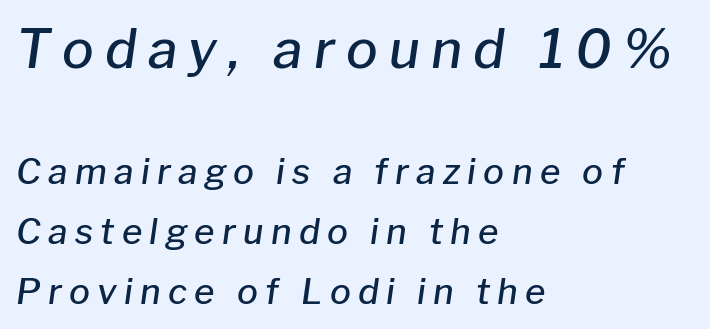
Think of a printed novel: that variable character pitch is what you see here. Line beginnings align vertically; line endings do not. Note: larger setting up top, smaller setting below. Caption: semibold face, moderately heavy strokes. The text carries the slant typical of an italic or oblique font. Glyph-to-glyph distance is far greater than everyday printed text.
